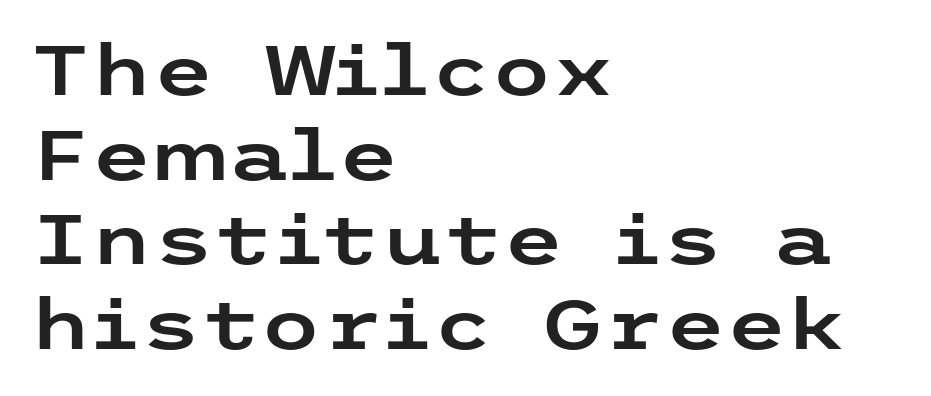
The image shows 70 px wide sans-serif type, upright; set left-aligned, line spacing 1.21x, normal letter spacing, not underlined; low stroke contrast and a medium x-height.
